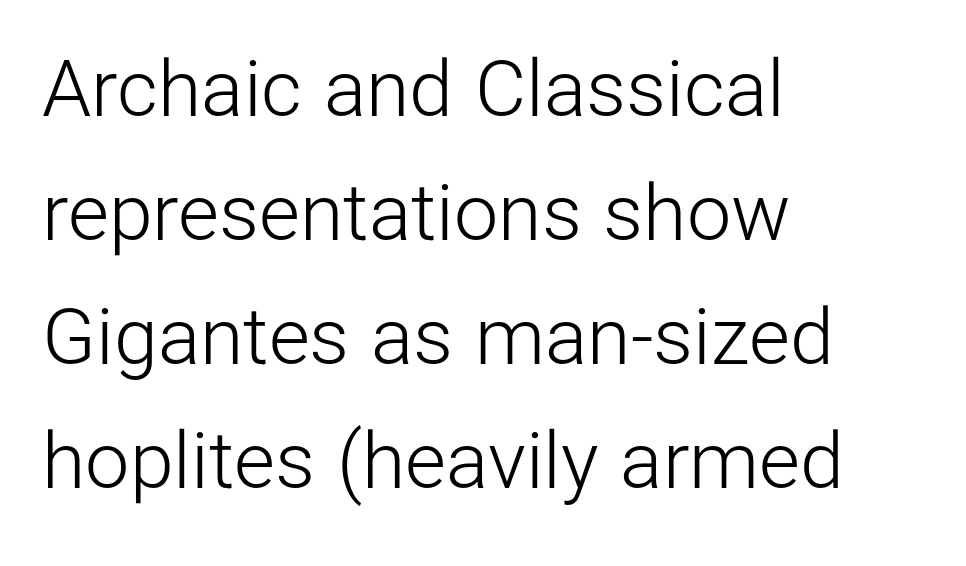
{"serif": "no", "italic": "no", "bold": "no", "weight": "light", "width": "normal", "stroke_contrast": "low", "x_height": "medium", "monospaced": "no", "underline": "no", "align": "left", "line_spacing": "normal", "line_spacing_ratio": 1.57, "letter_spacing": "normal", "letter_spacing_em": 0.0, "glyph_px": 79}
